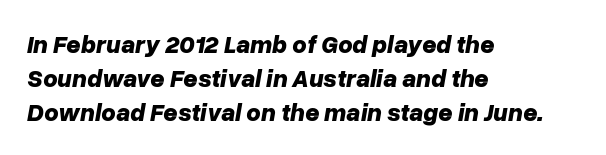
The image shows 25 px bold type, italic (leaning right); set left-aligned, normal line spacing (1.37x), normal letter spacing, not underlined.
